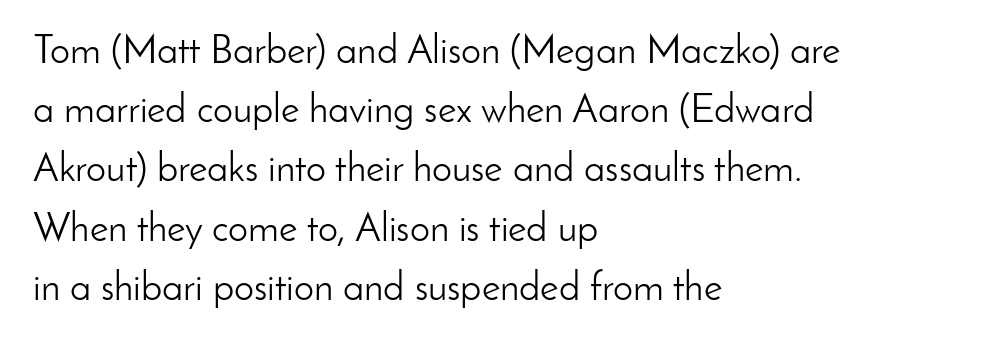
One glance says typical: line gaps are just what's usual. The foot of each line stays bare and open. Type style note: lacks serifs. The characters are drawn with everyday or finer stroke widths. Each letter keeps its own natural width here, so spacing adapts to shape.
